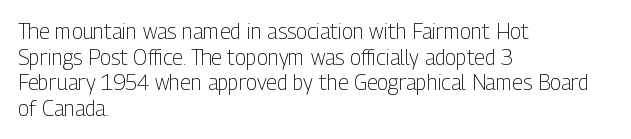
{"italic": "no", "bold": "no", "underline": "no", "align": "left", "line_spacing_ratio": 1.22, "letter_spacing": "normal", "letter_spacing_em": 0.0, "glyph_px": 21}
